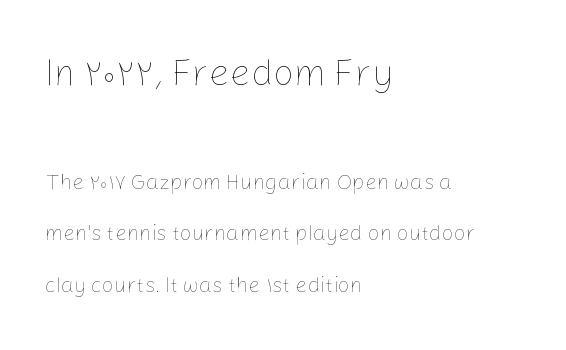
Ascenders rise straight up at ninety degrees. The lines are spread far apart with generous leading. Do the characters align in a grid? No, the font is proportional. Glance below the letters and you will spot only blank space. Nothing heavy about these letters — not bold at all. The compositor pushed each line to the left boundary.
